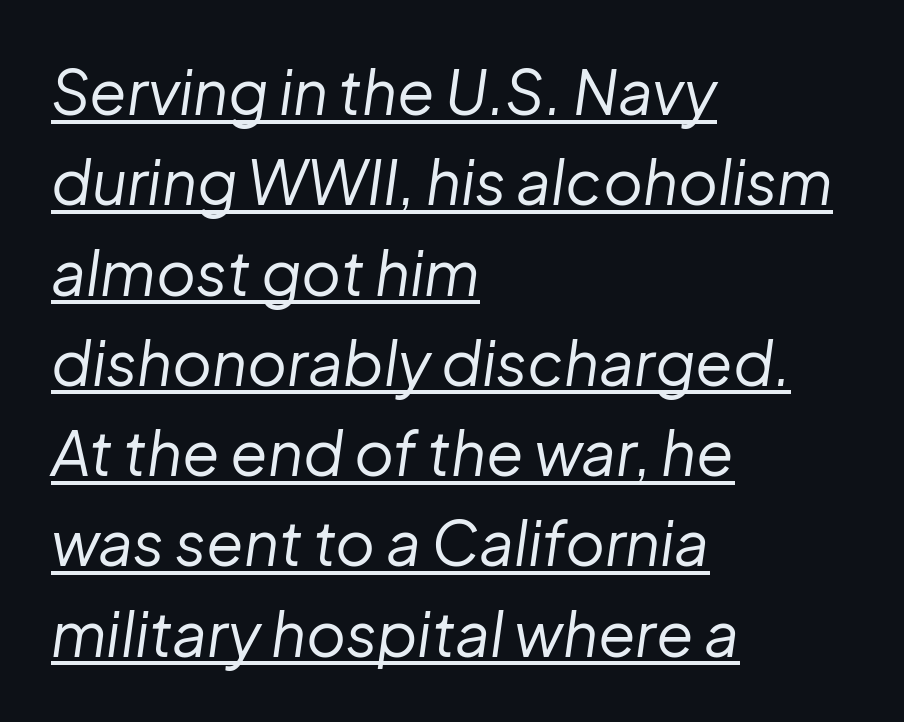
The image shows 61 px regular-weight type, italic (leaning right); set left-aligned, normal line spacing (1.48x), normal letter spacing, underlined; low stroke contrast and a medium x-height.
